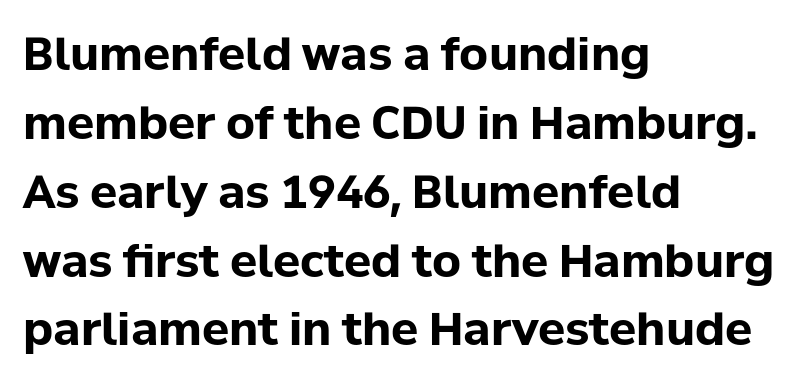
Q: Is the text bold? A: Yes.
Q: Is the text italic (slanted)? A: No, it is upright.
Q: Is the typeface a serif or a sans-serif typeface? A: Sans-serif.
Q: Is the text underlined? A: No.
Q: How is the paragraph aligned? A: Left-aligned.
Q: Is the spacing between letters normal or unusually wide? A: Normal.
Q: Is the spacing between lines tight, normal or loose? A: Normal.
Q: Width (condensed, normal, or wide)? A: Normal.
Q: Stroke contrast? A: Low.
Q: x-height? A: Medium.
Q: Monospaced? A: No.
